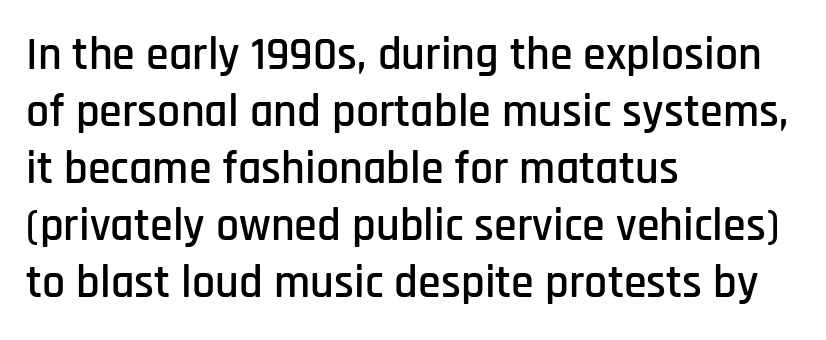
Letterform terminals end flat and unadorned throughout the passage. Is this a fixed-width face? No — the glyphs have proportional, varying widths. If you drew a ruler down the left edge, every line would touch it. In terms of posture, this sample is upright. The letterforms sit shoulder to shoulder at normal distance. This rendering features lettering with no underline.
